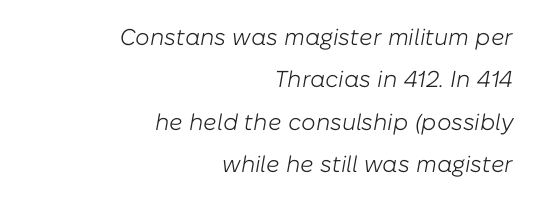
Q: Is the text bold? A: No.
Q: Is the text italic (slanted)? A: Yes, it leans right by about 10 degrees.
Q: Is the text underlined? A: No.
Q: How is the paragraph aligned? A: Right-aligned.
Q: Is the spacing between letters normal or unusually wide? A: Normal.
